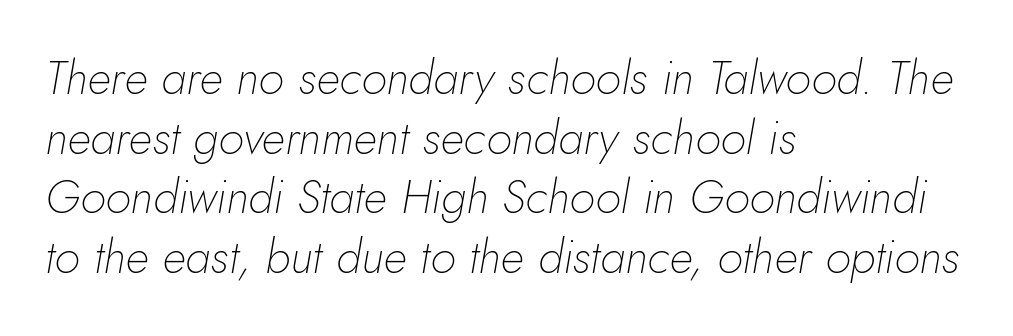
The image shows 47 px thin type, italic (leaning right); set left-aligned, normal line spacing (1.27x), normal letter spacing, not underlined; low stroke contrast and a small x-height.
